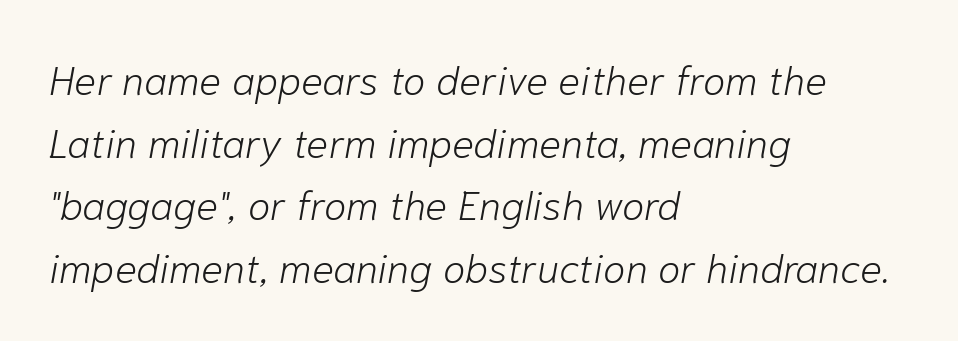
The image shows 41 px light type, italic (leaning right); set left-aligned, normal line spacing (1.53x), normal letter spacing, not underlined; low stroke contrast and a medium x-height.
